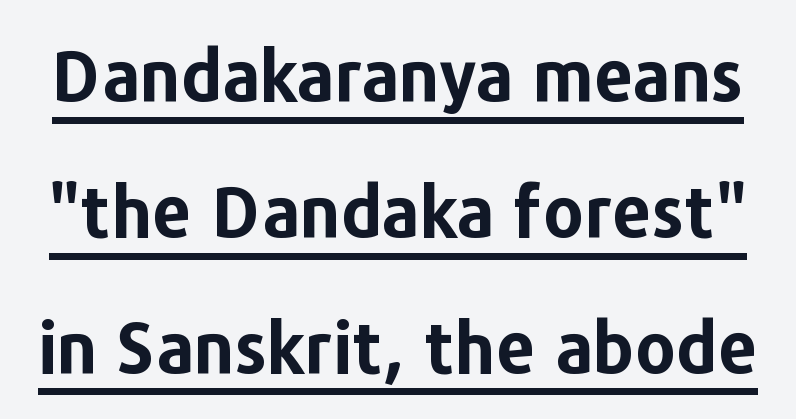
The image shows 70 px bold sans-serif type, upright; set loose line spacing (1.94x), normal letter spacing, underlined; low stroke contrast and a medium x-height.
